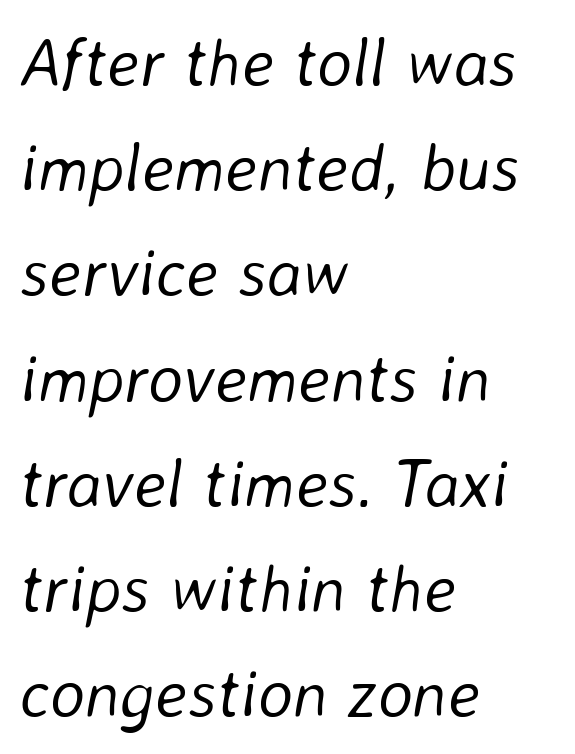
Horizontally, the lines are justified to the leading edge only. Each stroke keeps to a modest, everyday thickness or less. Leading: standard. Rule under the text: the space is simply empty. Notice how the stems are inclined rather than vertical — that's the hallmark of italics.
